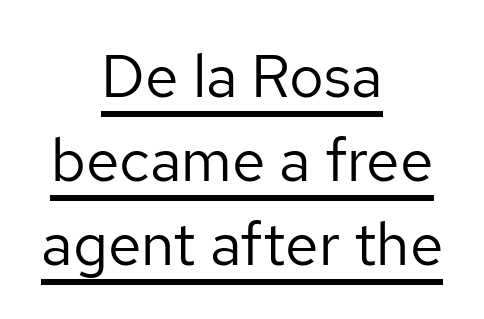
Rendered with straight, roman letterforms. Observe the ordinary spacing: letters are neighbours, not strangers. Think of a printed novel: that variable character pitch is what you see here. Rows of type keep a routine distance in the vertical direction. A quiet, ordinary-to-light weight characterises the typeface. Layout note: lines centered.
